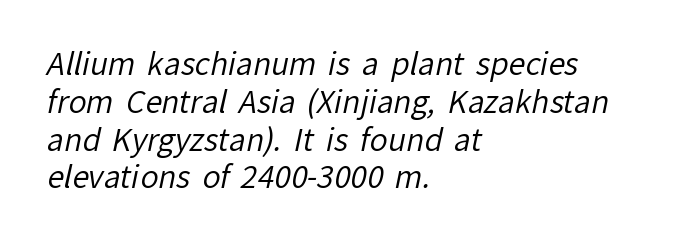
{"serif": "no", "bold": "no", "weight": "regular", "width": "normal", "stroke_contrast": "low", "x_height": "medium", "monospaced": "no", "underline": "no", "align": "left", "line_spacing": "normal", "line_spacing_ratio": 1.26, "letter_spacing": "normal", "letter_spacing_em": 0.0, "glyph_px": 30}
